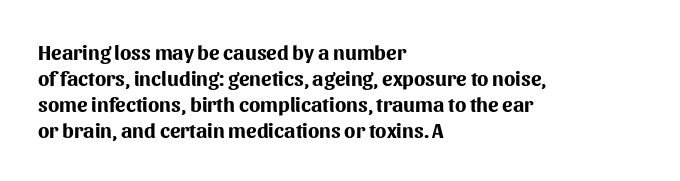
Q: Is the text bold? A: Yes.
Q: Is the text italic (slanted)? A: No, it is upright.
Q: Is the text underlined? A: No.
Q: How is the paragraph aligned? A: Left-aligned.
Q: Is the spacing between letters normal or unusually wide? A: Normal.
